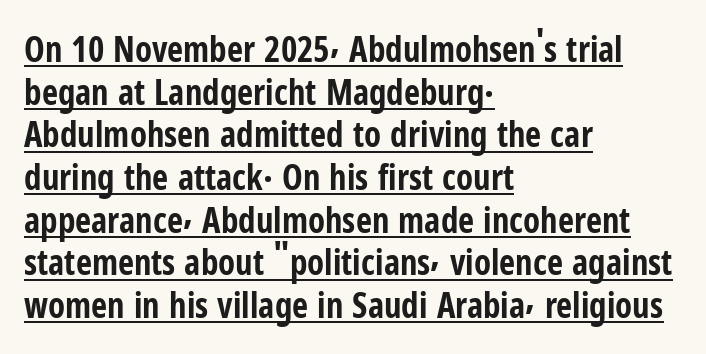
{"serif": "no", "italic": "no", "bold": "yes", "weight": "bold", "width": "condensed", "stroke_contrast": "low", "x_height": "medium", "monospaced": "no", "underline": "yes", "align": "left", "line_spacing_ratio": 1.22, "letter_spacing": "normal", "letter_spacing_em": 0.0, "glyph_px": 35}
